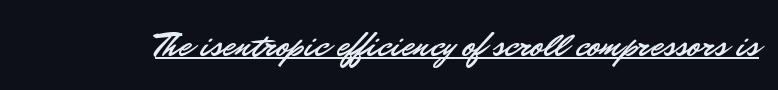
{"serif": "no", "width": "normal", "stroke_contrast": "low", "x_height": "small", "monospaced": "no", "underline": "yes", "letter_spacing": "normal", "letter_spacing_em": 0.0, "glyph_px": 35}
